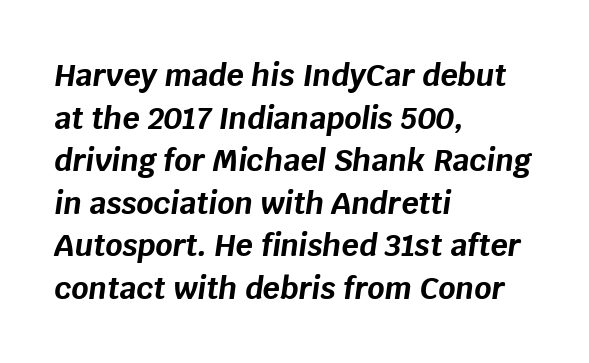
Q: Is the text bold? A: Yes.
Q: Is the text italic (slanted)? A: Yes, it leans right by about 8 degrees.
Q: Is the text underlined? A: No.
Q: How is the paragraph aligned? A: Left-aligned.
Q: Is the spacing between letters normal or unusually wide? A: Normal.
Q: Is the spacing between lines tight, normal or loose? A: Normal.
Q: Width (condensed, normal, or wide)? A: Normal.
Q: Stroke contrast? A: Low.
Q: x-height? A: Large.
Q: Monospaced? A: No.
